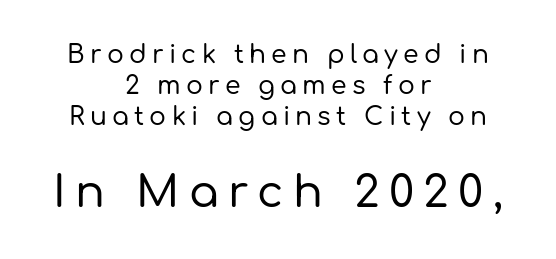
{"serif": "no", "italic": "no", "width": "normal", "stroke_contrast": "low", "x_height": "medium", "monospaced": "no", "underline": "no", "align": "center", "line_spacing_ratio": 1.24, "letter_spacing": "wide", "letter_spacing_em": 0.21, "larger_block": "second", "size_ratio": 1.76, "glyph_px": 44}
